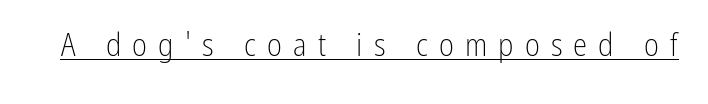
{"serif": "no", "italic": "no", "bold": "no", "weight": "light", "width": "condensed", "stroke_contrast": "low", "x_height": "medium", "monospaced": "no", "underline": "yes", "letter_spacing": "wide", "letter_spacing_em": 0.35, "glyph_px": 32}
